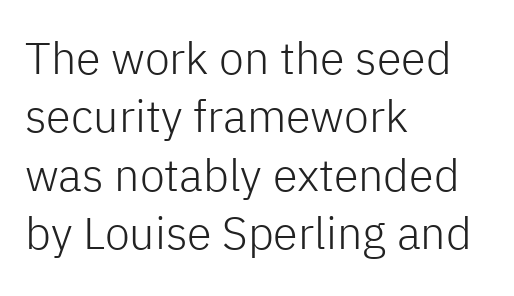
No chunkiness to these letters — they're not bold. Compared with typical body copy, the letter spacing here is the same. Descender tails drop into unmarked territory. Compared with typical paragraphs, the rows here are spaced about the same.
